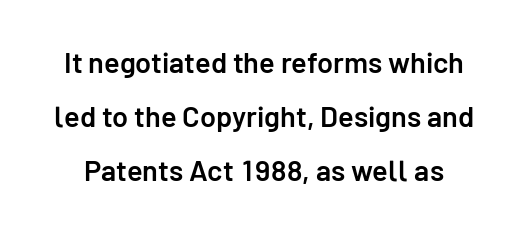
The image shows 29 px semibold sans-serif type, upright; set line spacing 1.87x, normal letter spacing, not underlined; low stroke contrast and a medium x-height.
